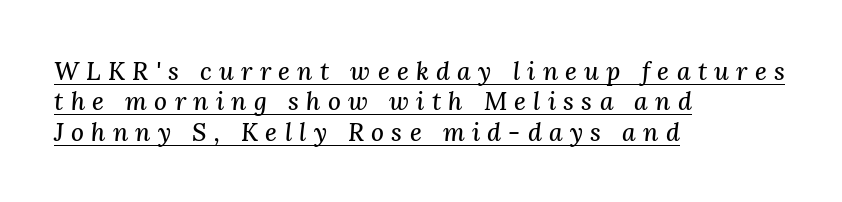
Tracking value appears strongly positive — letters spread wide. Slanted lettering throughout. The specimen includes a rule beneath the text block's lines. Short and long lines alike share a common starting point at left.
